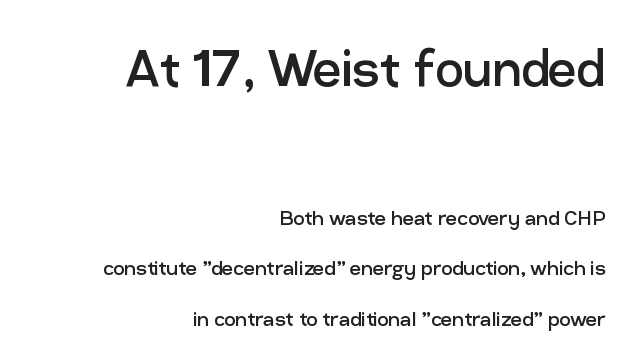
The image shows 63 px regular-weight sans-serif type, upright; set right-aligned, loose line spacing (2.01x), normal letter spacing, not underlined; the first (top) block is 2.52x larger; low stroke contrast and a medium x-height.
